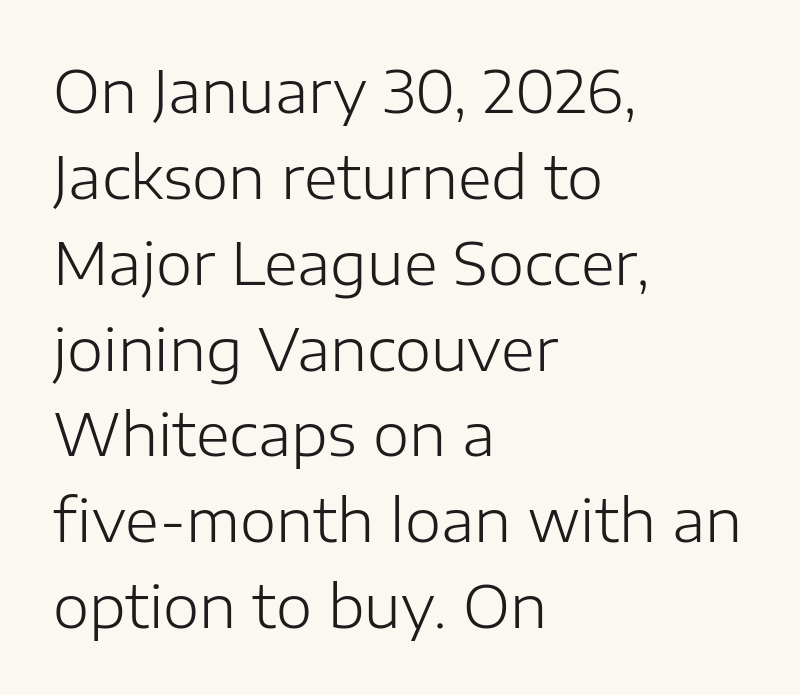
Q: Is the text bold? A: No.
Q: Is the text italic (slanted)? A: No, it is upright.
Q: Is the typeface a serif or a sans-serif typeface? A: Sans-serif.
Q: Is the text underlined? A: No.
Q: How is the paragraph aligned? A: Left-aligned.
Q: Is the spacing between letters normal or unusually wide? A: Normal.
Q: Is the spacing between lines tight, normal or loose? A: Normal.
Q: Width (condensed, normal, or wide)? A: Normal.
Q: Stroke contrast? A: Low.
Q: x-height? A: Medium.
Q: Monospaced? A: No.
